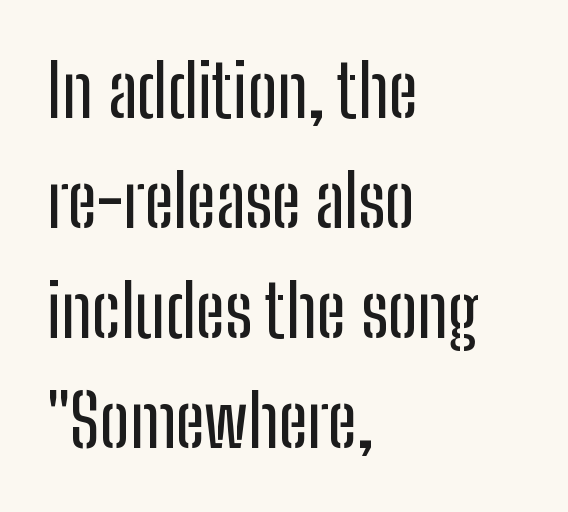
Q: Is the text italic (slanted)? A: No, it is upright.
Q: Is the typeface a serif or a sans-serif typeface? A: Sans-serif.
Q: Is the text underlined? A: No.
Q: How is the paragraph aligned? A: Left-aligned.
Q: Is the spacing between letters normal or unusually wide? A: Normal.
Q: Is the spacing between lines tight, normal or loose? A: Normal.
Q: Width (condensed, normal, or wide)? A: Condensed.
Q: Stroke contrast? A: Low.
Q: x-height? A: Medium.
Q: Monospaced? A: No.
